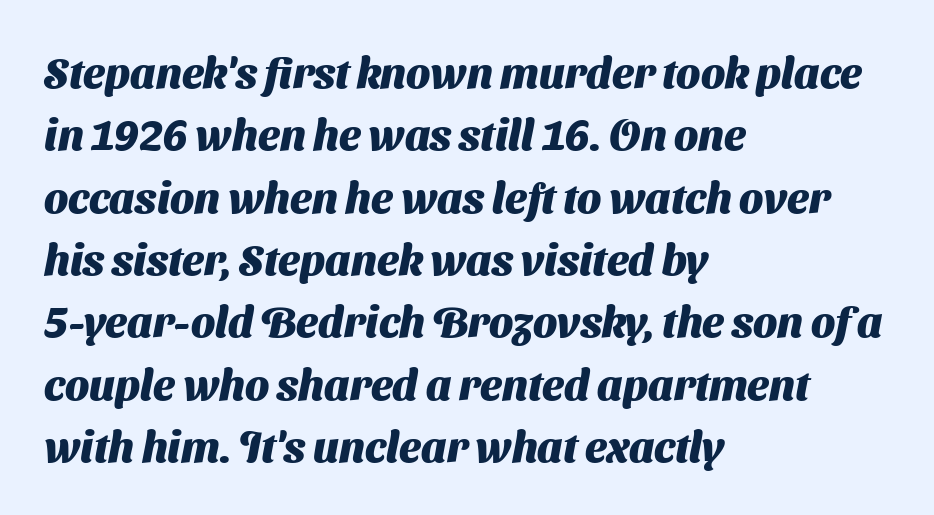
{"serif": "no", "bold": "yes", "weight": "heavy", "width": "normal", "stroke_contrast": "medium", "x_height": "medium", "monospaced": "no", "underline": "no", "align": "left", "line_spacing": "normal", "line_spacing_ratio": 1.45, "letter_spacing": "normal", "letter_spacing_em": 0.0, "glyph_px": 43}
